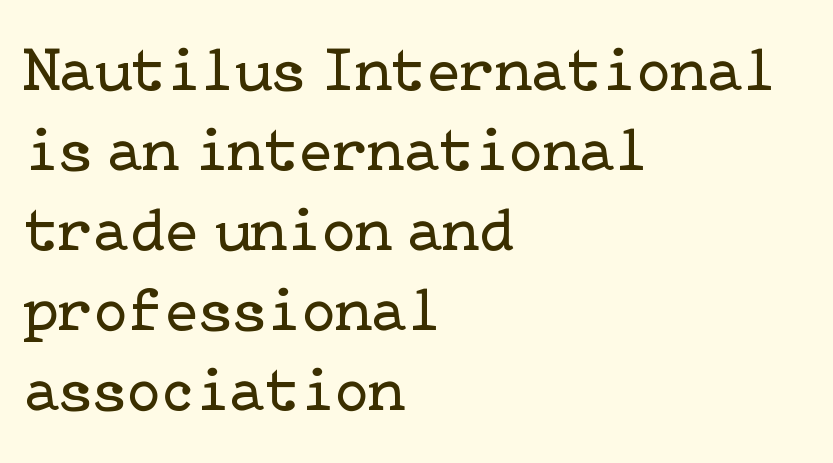
The image shows 63 px regular-weight serif type, upright; set left-aligned, normal line spacing (1.27x), normal letter spacing, not underlined; low stroke contrast and a medium x-height.
